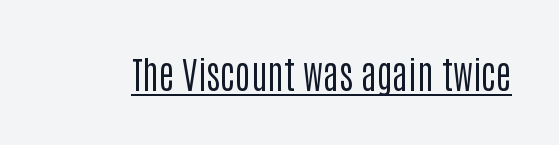
Q: Is the text bold? A: No.
Q: Is the text italic (slanted)? A: No, it is upright.
Q: Is the typeface a serif or a sans-serif typeface? A: Sans-serif.
Q: Is the text underlined? A: Yes.
Q: Is the spacing between letters normal or unusually wide? A: Normal.
Q: Width (condensed, normal, or wide)? A: Condensed.
Q: Stroke contrast? A: Low.
Q: x-height? A: Large.
Q: Monospaced? A: No.
